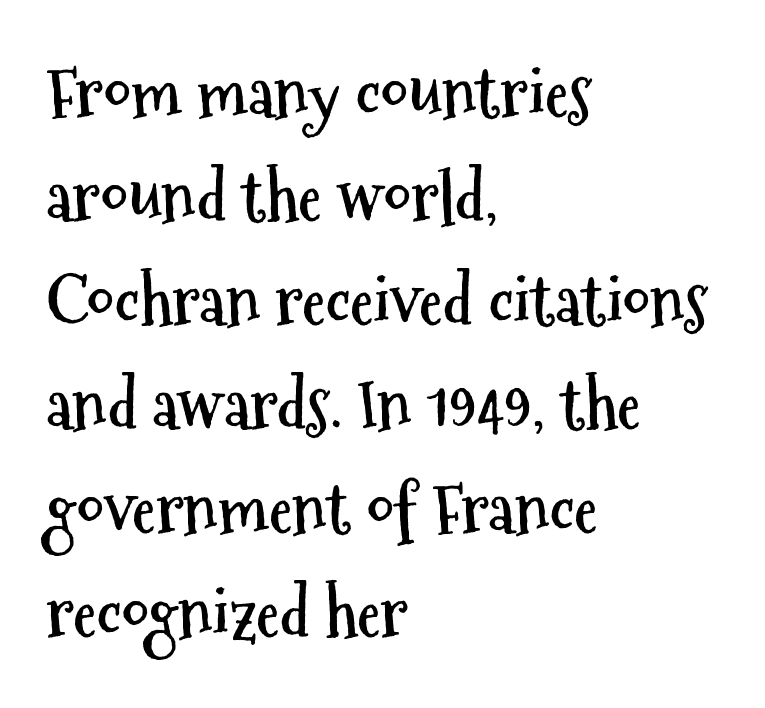
Q: Is the text bold? A: Yes.
Q: Is the text italic (slanted)? A: No, it is upright.
Q: Is the typeface a serif or a sans-serif typeface? A: Sans-serif.
Q: Is the text underlined? A: No.
Q: How is the paragraph aligned? A: Left-aligned.
Q: Is the spacing between letters normal or unusually wide? A: Normal.
Q: Is the spacing between lines tight, normal or loose? A: Normal.
Q: Width (condensed, normal, or wide)? A: Condensed.
Q: Stroke contrast? A: Medium.
Q: x-height? A: Medium.
Q: Monospaced? A: No.
